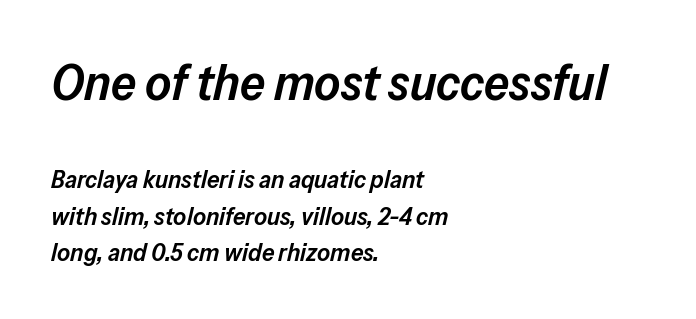
{"italic": "yes", "lean": "right", "slant_degrees": 13, "bold": "semi", "weight": "semibold", "width": "normal", "stroke_contrast": "low", "x_height": "medium", "monospaced": "no", "underline": "no", "align": "left", "line_spacing": "normal", "line_spacing_ratio": 1.45, "letter_spacing": "normal", "letter_spacing_em": 0.0, "larger_block": "first", "size_ratio": 2.0, "glyph_px": 50}
